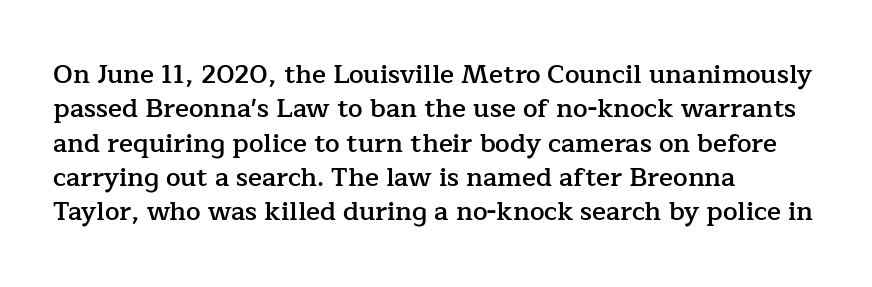
Where is the straight margin? On the left. Short note: letters normally spaced. Lines of text with bare space underneath. On the weight axis this lands at semibold, roughly 600. The passage shown stacks its lines at a standard gap.
